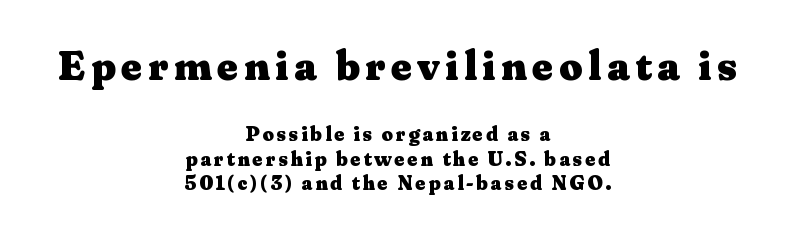
Q: Is the text bold? A: Yes.
Q: Is the text italic (slanted)? A: No, it is upright.
Q: Is the typeface a serif or a sans-serif typeface? A: Serif.
Q: Is the text underlined? A: No.
Q: How is the paragraph aligned? A: Centered.
Q: Which block of text is set in a larger size, the first (top) or the second (bottom)? A: The first (top) one.
Q: Width (condensed, normal, or wide)? A: Wide.
Q: Stroke contrast? A: Medium.
Q: x-height? A: Medium.
Q: Monospaced? A: No.
